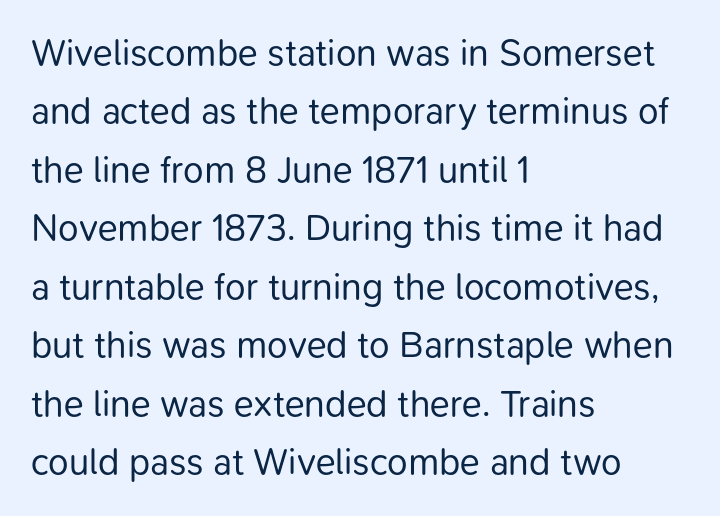
Note the varied advance widths — an 'i' is clearly narrower than an 'm'. A classic flush-left, rag-right setting is used for this passage. Caption: face not bold, strokes unweighted. The passage shown is typeset with a sans-serif family. There is no visible air inserted between adjacent glyphs.
